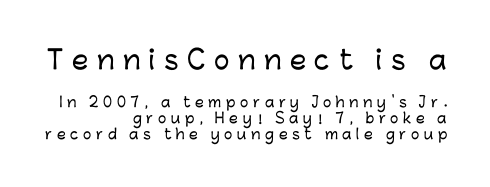
Q: Is the text italic (slanted)? A: No, it is upright.
Q: Is the text underlined? A: No.
Q: How is the paragraph aligned? A: Right-aligned.
Q: Is the spacing between letters normal or unusually wide? A: Unusually wide.
Q: Is the spacing between lines tight, normal or loose? A: Tight.
Q: Which block of text is set in a larger size, the first (top) or the second (bottom)? A: The first (top) one.
